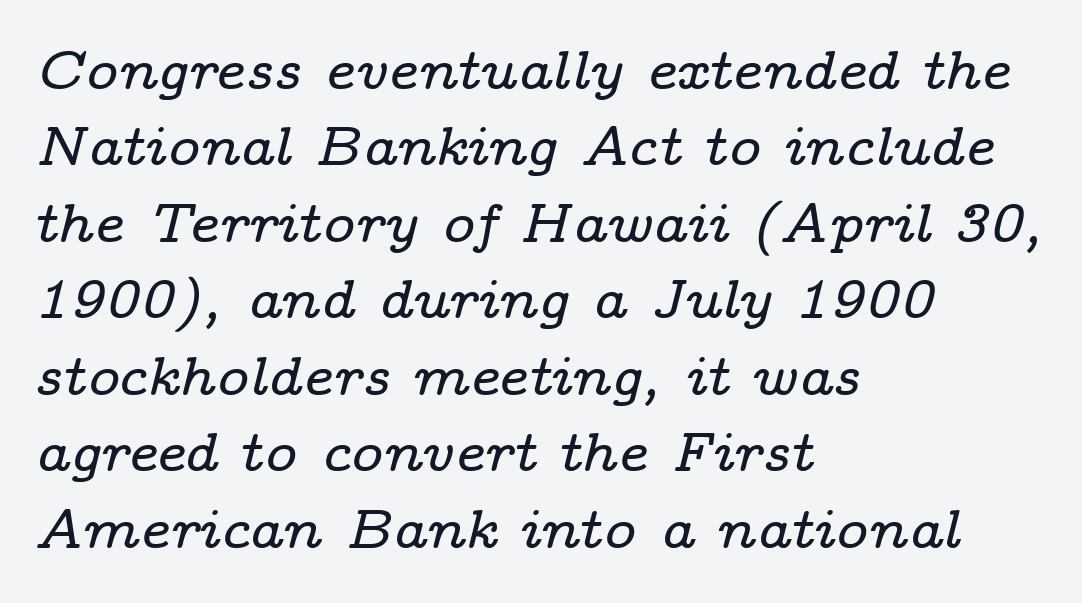
The image shows 55 px wide serif type, italic (leaning right); set left-aligned, normal line spacing (1.39x), normal letter spacing, not underlined; low stroke contrast and a medium x-height.
